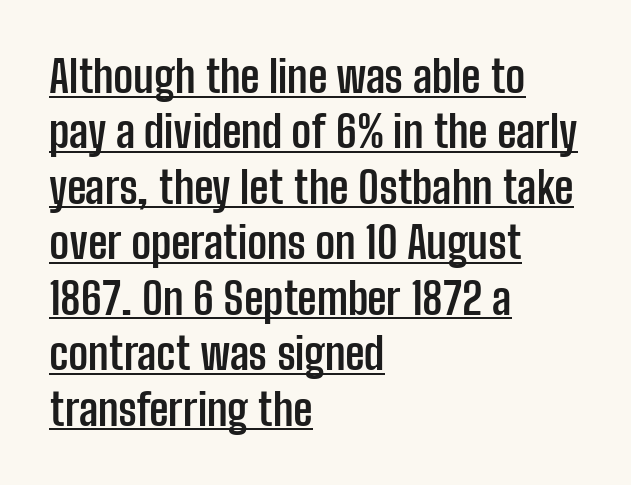
Q: Is the text bold? A: Yes.
Q: Is the text italic (slanted)? A: No, it is upright.
Q: Is the typeface a serif or a sans-serif typeface? A: Sans-serif.
Q: Is the text underlined? A: Yes.
Q: How is the paragraph aligned? A: Left-aligned.
Q: Is the spacing between letters normal or unusually wide? A: Normal.
Q: Is the spacing between lines tight, normal or loose? A: Normal.
Q: Width (condensed, normal, or wide)? A: Condensed.
Q: Stroke contrast? A: Low.
Q: x-height? A: Medium.
Q: Monospaced? A: No.
